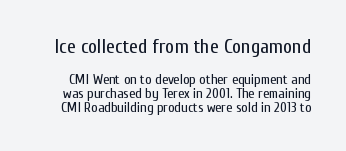
The letterforms sit at book weight or below. Nothing unusual about the tracking: characters are spaced as the font intends. A typesetter would mark this as roman, not italic. Rows of type sit shoulder to shoulder in the vertical direction. Lines of text with bare space underneath.
